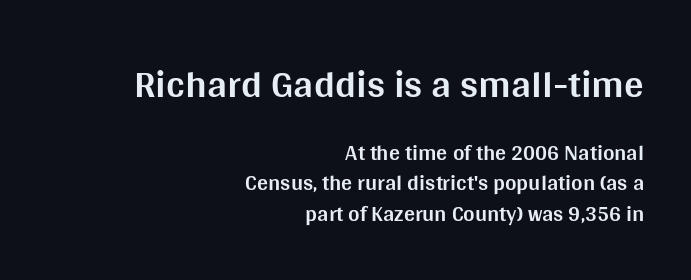
The image shows 39 px bold sans-serif type, upright; set right-aligned, normal line spacing (1.38x), normal letter spacing, not underlined; the first (top) block is 1.77x larger; medium stroke contrast and a large x-height.
